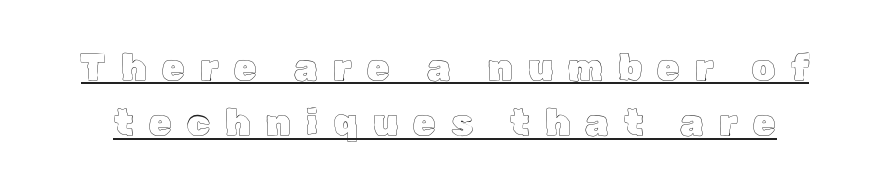
The image shows 37 px text type, upright; set normal line spacing (1.5x), unusually wide letter spacing (+0.41 em), underlined; a medium x-height.
